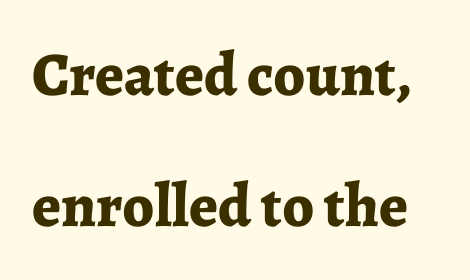
Q: Is the text bold? A: Yes.
Q: Is the text italic (slanted)? A: No, it is upright.
Q: Is the typeface a serif or a sans-serif typeface? A: Serif.
Q: Is the text underlined? A: No.
Q: Is the spacing between letters normal or unusually wide? A: Normal.
Q: Is the spacing between lines tight, normal or loose? A: Loose.
Q: Width (condensed, normal, or wide)? A: Normal.
Q: Stroke contrast? A: Low.
Q: x-height? A: Medium.
Q: Monospaced? A: No.
